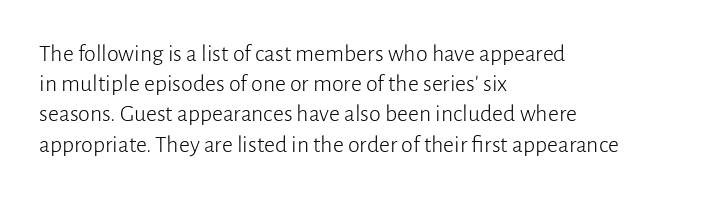
{"italic": "no", "bold": "no", "underline": "no", "align": "left", "line_spacing": "normal", "line_spacing_ratio": 1.26, "letter_spacing": "normal", "letter_spacing_em": 0.0, "glyph_px": 24}
